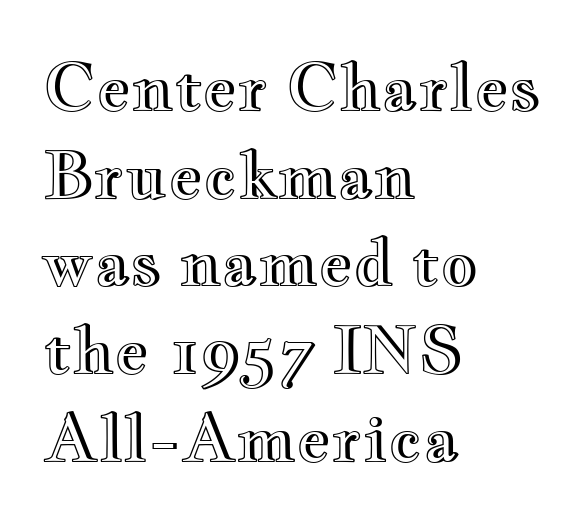
Q: Is the text italic (slanted)? A: No, it is upright.
Q: Is the text underlined? A: No.
Q: How is the paragraph aligned? A: Left-aligned.
Q: Is the spacing between letters normal or unusually wide? A: Normal.
Q: Is the spacing between lines tight, normal or loose? A: Normal.
Q: Width (condensed, normal, or wide)? A: Wide.
Q: x-height? A: Small.
Q: Monospaced? A: No.
